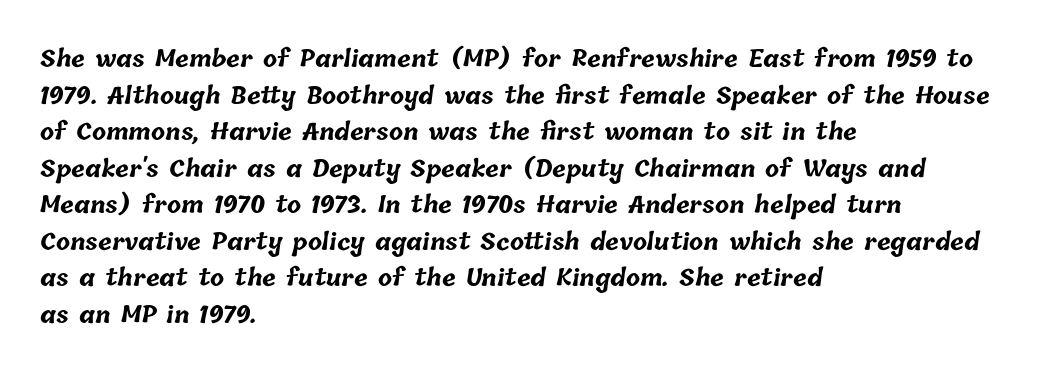
Strong, thick strokes mark this as bold type. Casual observation: everything's shoved over to the left. Only glyphs here, with clear space below each row. Vertically, the passage feels balanced, rows spaced as you'd expect.
